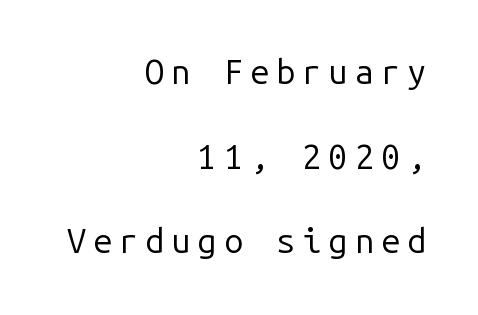
Stroke terminals: plain, sans-serif. The strip under each line holds only bare page. What's the leading like? Stretched, with rows far apart. These glyphs show unthickened strokes, regular width or finer.
